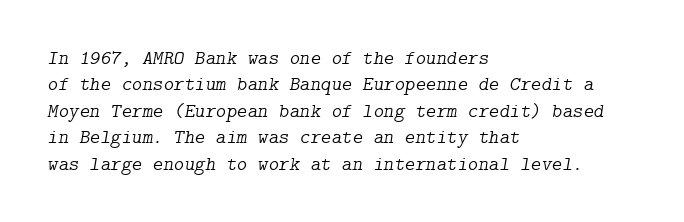
Notice how descenders clear the ascenders below comfortably — that's standard leading. Each row of text sits above clean, open space. No letter is thick-stroked: the sample isn't bold. Teacher's note: observe the even left margin — that is flush-left alignment. The font's italic variant was chosen for this text.
